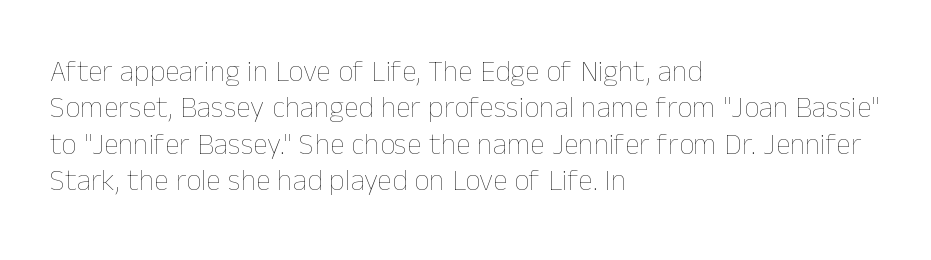
{"italic": "no", "bold": "no", "weight": "thin", "width": "normal", "stroke_contrast": "low", "x_height": "medium", "monospaced": "no", "underline": "no", "align": "left", "line_spacing_ratio": 1.21, "letter_spacing": "normal", "letter_spacing_em": 0.0, "glyph_px": 30}
